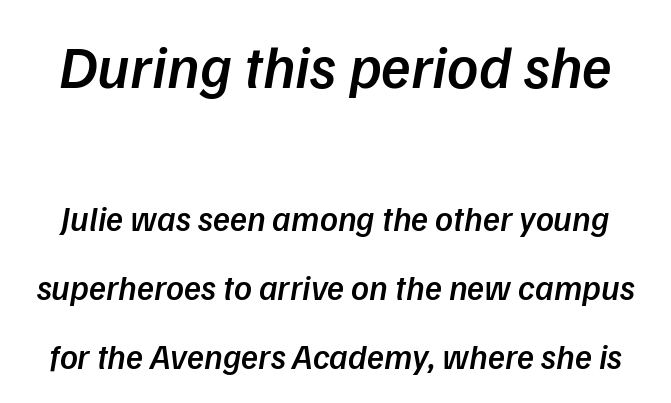
{"italic": "yes", "lean": "right", "slant_degrees": 9, "bold": "semi", "weight": "semibold", "width": "normal", "stroke_contrast": "low", "x_height": "medium", "monospaced": "no", "underline": "no", "line_spacing": "loose", "line_spacing_ratio": 1.98, "letter_spacing": "normal", "letter_spacing_em": 0.0, "larger_block": "first", "size_ratio": 1.74, "glyph_px": 61}
